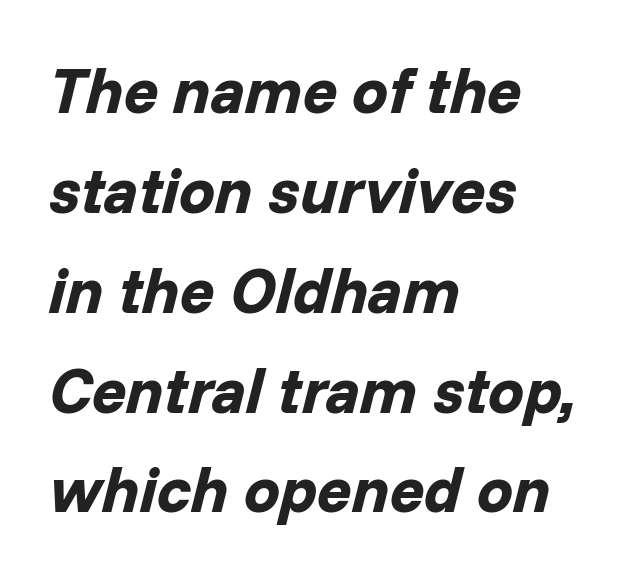
{"italic": "yes", "lean": "right", "slant_degrees": 14, "bold": "yes", "weight": "bold", "width": "normal", "stroke_contrast": "low", "x_height": "medium", "monospaced": "no", "underline": "no", "align": "left", "line_spacing": "normal", "line_spacing_ratio": 1.56, "letter_spacing": "normal", "letter_spacing_em": 0.0, "glyph_px": 64}
